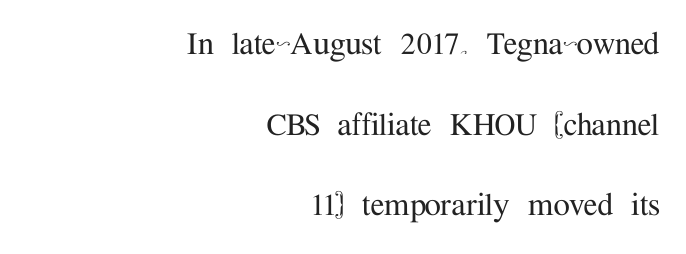
The image shows 37 px serif type, upright; set right-aligned, loose line spacing (2.18x), normal letter spacing, not underlined; medium stroke contrast and a medium x-height.
